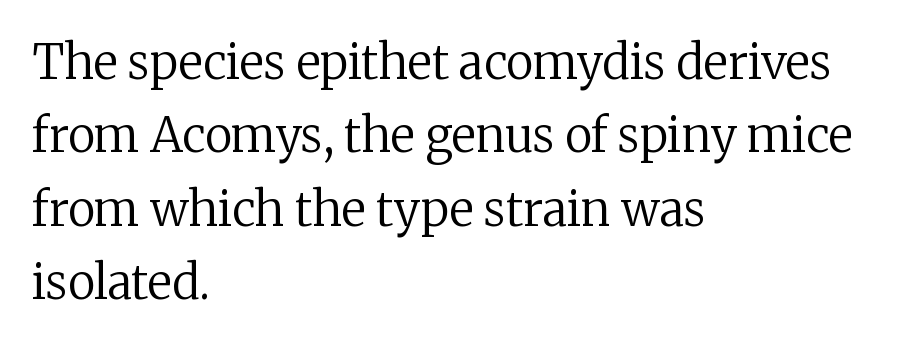
The image shows 47 px regular-weight serif type, upright; set left-aligned, normal line spacing (1.56x), normal letter spacing, not underlined; low stroke contrast and a medium x-height.
